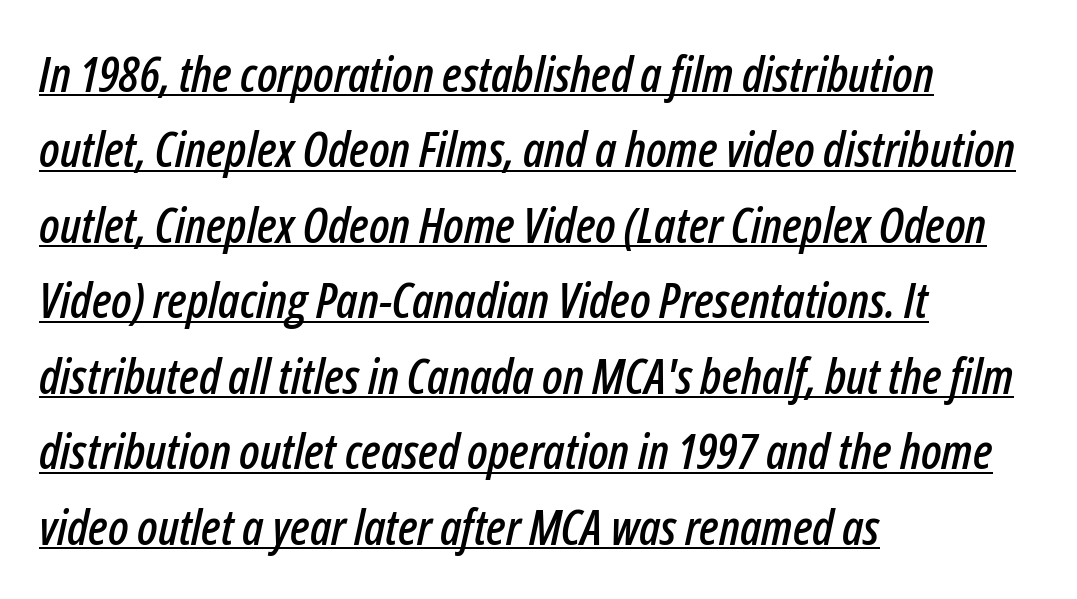
{"italic": "yes", "lean": "right", "slant_degrees": 12, "width": "condensed", "stroke_contrast": "low", "x_height": "medium", "monospaced": "no", "underline": "yes", "align": "left", "line_spacing": "normal", "line_spacing_ratio": 1.54, "letter_spacing": "normal", "letter_spacing_em": 0.0, "glyph_px": 49}
